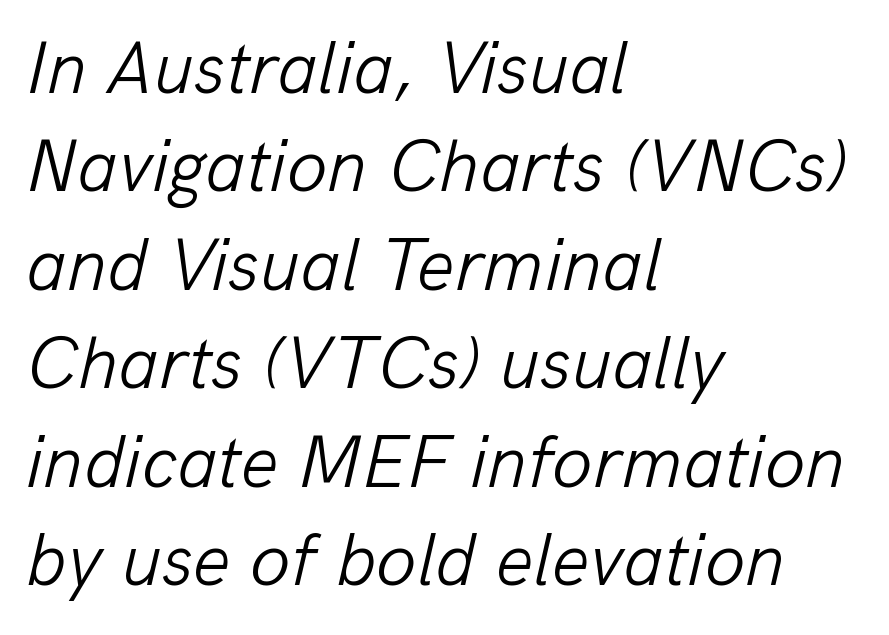
What's the leading like? Ordinary, nothing unusual. Typeset ragged right — the left edge is the straight one. Words appear dense and cohesive because spacing is normal. Is the type heavy? It reads as light-to-regular instead. Is this a fixed-width face? No — the glyphs have proportional, varying widths. The area under the type is left untouched.
